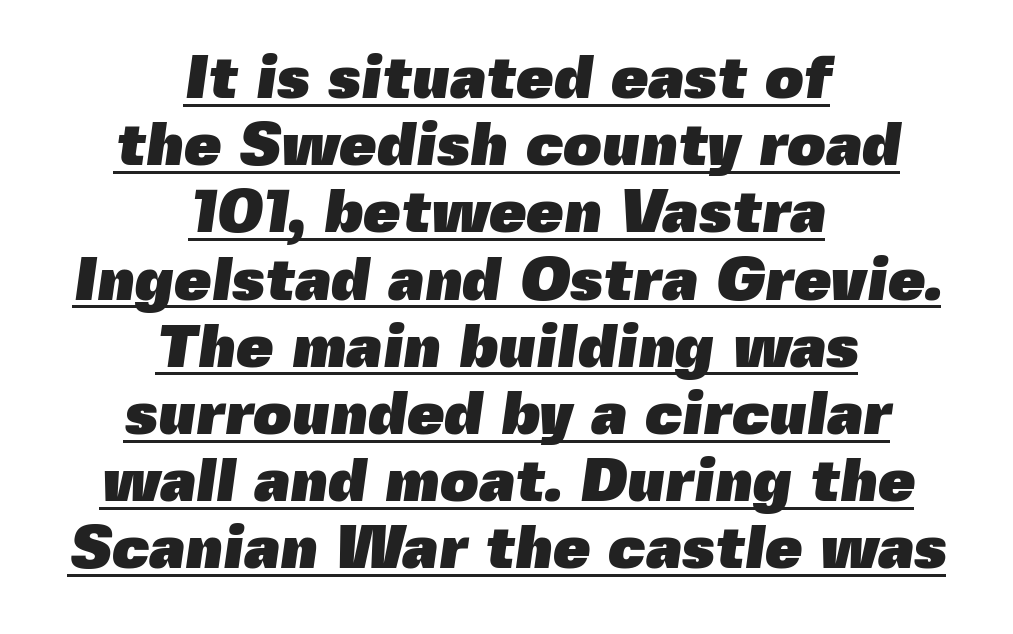
The image shows 60 px heavy sans-serif type; set centered, tight line spacing (1.12x), normal letter spacing, underlined; a medium x-height.
